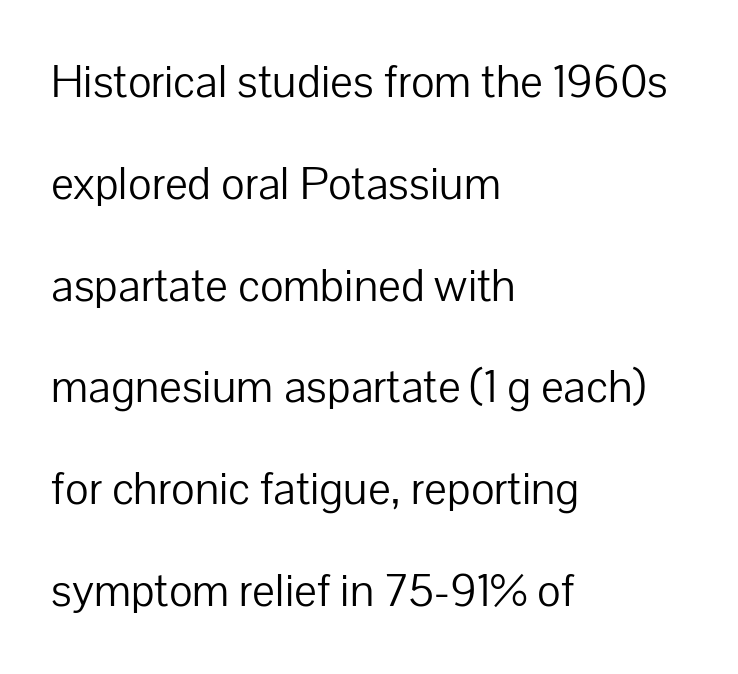
The image shows 48 px light sans-serif type, upright; set left-aligned, loose line spacing (2.12x), normal letter spacing, not underlined; low stroke contrast and a medium x-height.
